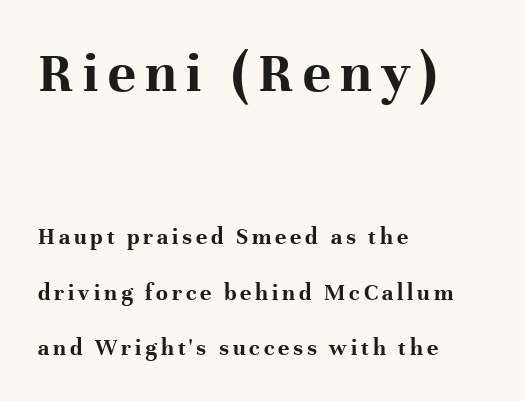
The image shows 59 px bold serif type, upright; set left-aligned, loose line spacing (2.32x), not underlined; the first (top) block is 2.46x larger; high stroke contrast and a medium x-height.
